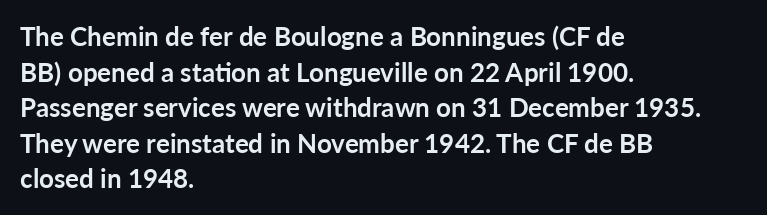
Descenders are the only things crossing below the line. Weight: bold. The tracking reads as untouched default to a designer's eye. A typesetter would mark this as roman, not italic.
